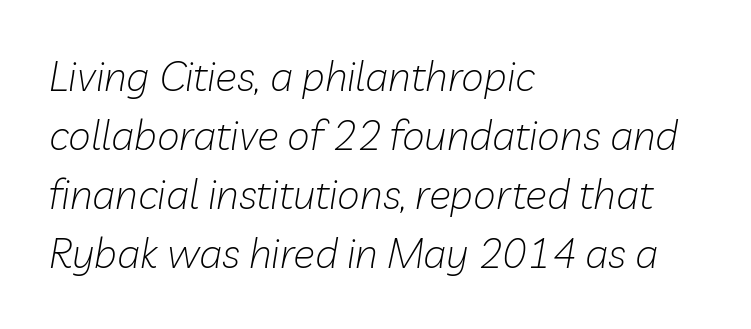
Q: Is the text bold? A: No.
Q: Is the text italic (slanted)? A: Yes, it leans right by about 10 degrees.
Q: Is the text underlined? A: No.
Q: How is the paragraph aligned? A: Left-aligned.
Q: Is the spacing between letters normal or unusually wide? A: Normal.
Q: Is the spacing between lines tight, normal or loose? A: Normal.
Q: Width (condensed, normal, or wide)? A: Normal.
Q: Stroke contrast? A: Low.
Q: x-height? A: Medium.
Q: Monospaced? A: No.
